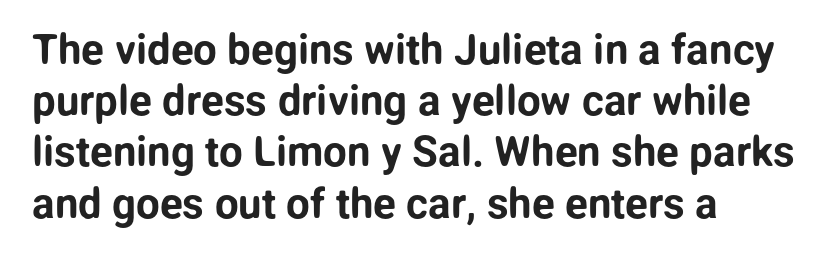
The image shows 42 px sans-serif type, upright; set left-aligned, line spacing 1.22x, normal letter spacing, not underlined; low stroke contrast and a medium x-height.
